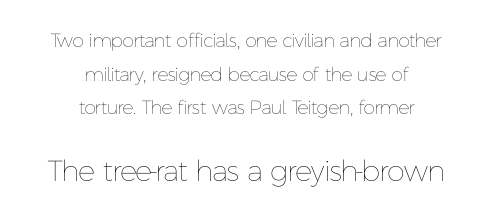
Decoration check: the copy has no underline. Weight: not bold — regular or lighter. Larger block? The one below; the one above is distinctly smaller. In terms of letterspacing, this is plain default setting.
